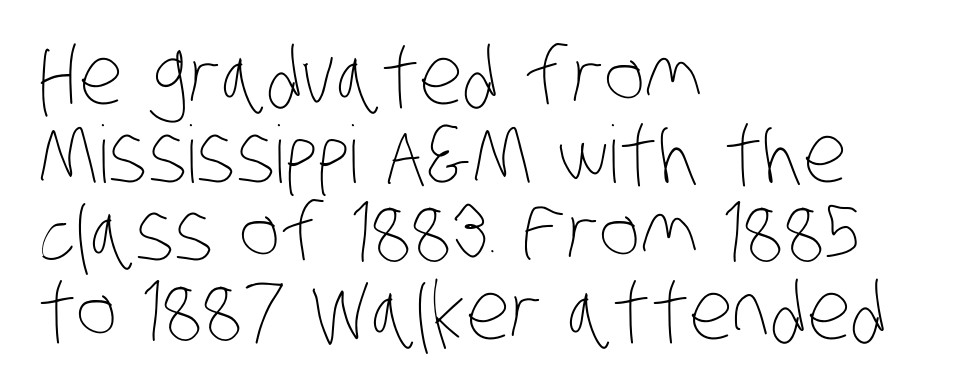
Q: Is the text bold? A: No.
Q: Is the text underlined? A: No.
Q: How is the paragraph aligned? A: Left-aligned.
Q: Is the spacing between letters normal or unusually wide? A: Normal.
Q: Is the spacing between lines tight, normal or loose? A: Tight.
Q: Width (condensed, normal, or wide)? A: Condensed.
Q: Stroke contrast? A: Low.
Q: x-height? A: Large.
Q: Monospaced? A: No.
